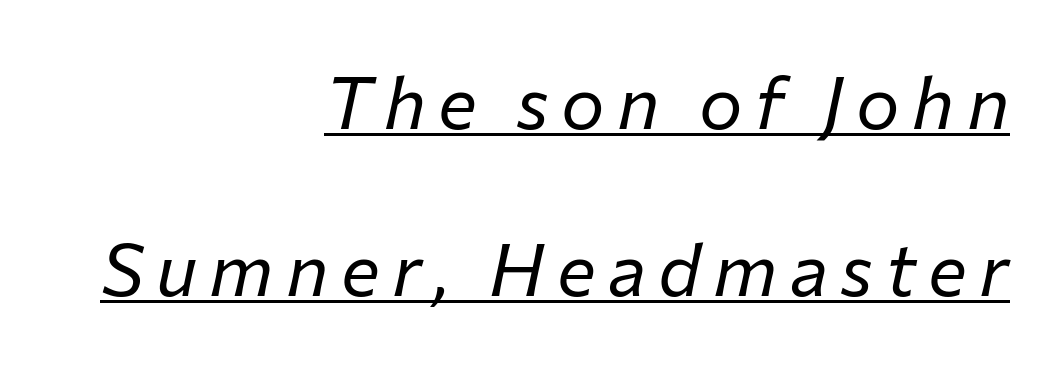
Q: Is the text bold? A: No.
Q: Is the text italic (slanted)? A: Yes, it leans right by about 12 degrees.
Q: Is the text underlined? A: Yes.
Q: How is the paragraph aligned? A: Right-aligned.
Q: Is the spacing between lines tight, normal or loose? A: Loose.
Q: Width (condensed, normal, or wide)? A: Normal.
Q: Stroke contrast? A: Low.
Q: x-height? A: Medium.
Q: Monospaced? A: No.
